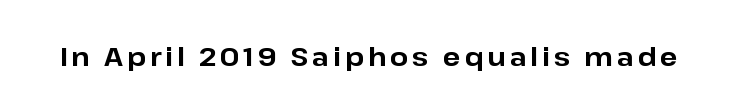
{"italic": "no", "bold": "yes", "underline": "no", "glyph_px": 26}
